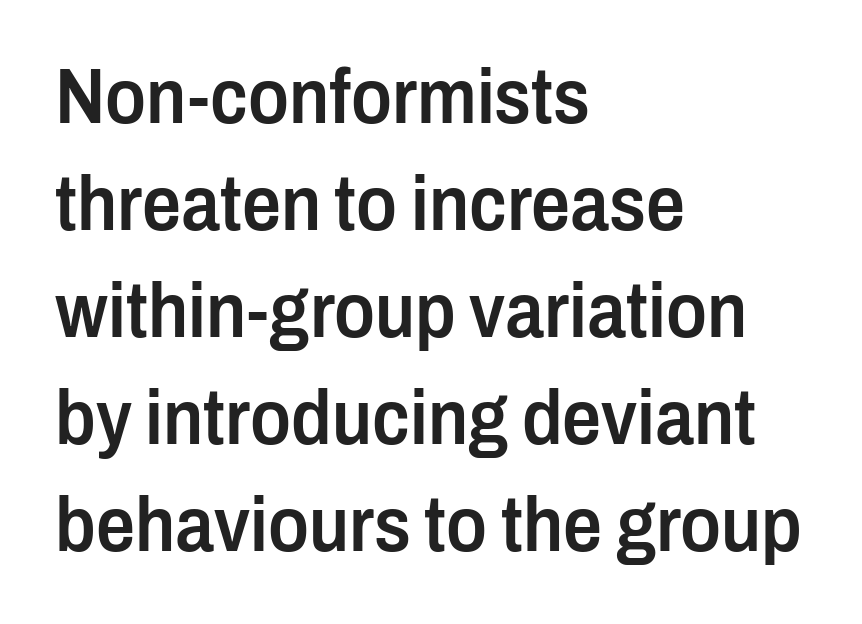
Firm but not heavy-handed strokes: this text is semibold. The letters stand straight up with perfectly vertical stems. All the whitespace from short lines collects on the right. The typeface chosen for these lines omits serifs.
